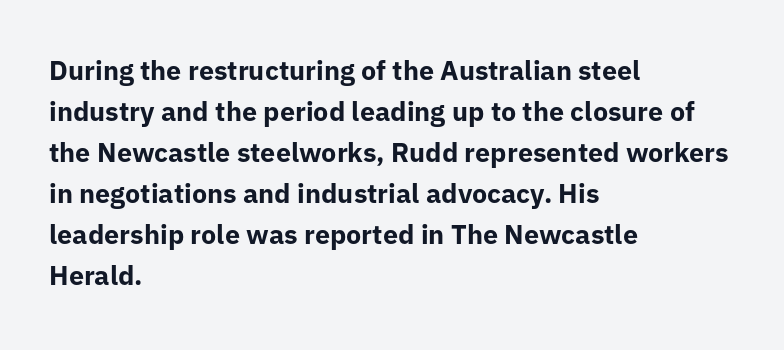
Q: Is the text bold? A: Yes.
Q: Is the text italic (slanted)? A: No, it is upright.
Q: Is the text underlined? A: No.
Q: How is the paragraph aligned? A: Left-aligned.
Q: Is the spacing between letters normal or unusually wide? A: Normal.
Q: Is the spacing between lines tight, normal or loose? A: Normal.
